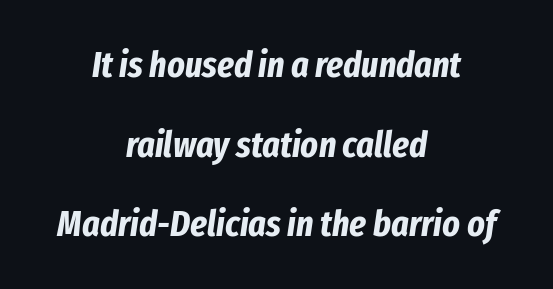
Q: Is the text bold? A: Yes.
Q: Is the text italic (slanted)? A: Yes, it leans right by about 8 degrees.
Q: Is the text underlined? A: No.
Q: How is the paragraph aligned? A: Centered.
Q: Is the spacing between letters normal or unusually wide? A: Normal.
Q: Is the spacing between lines tight, normal or loose? A: Loose.
Q: Width (condensed, normal, or wide)? A: Condensed.
Q: Stroke contrast? A: Low.
Q: x-height? A: Medium.
Q: Monospaced? A: No.
